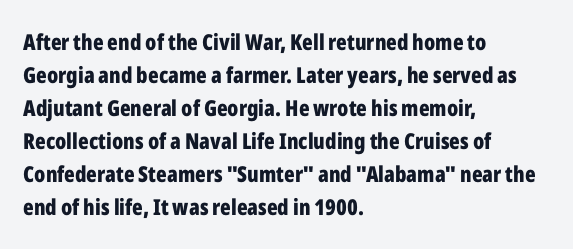
Q: Is the text bold? A: Yes.
Q: Is the text italic (slanted)? A: No, it is upright.
Q: Is the text underlined? A: No.
Q: How is the paragraph aligned? A: Left-aligned.
Q: Is the spacing between letters normal or unusually wide? A: Normal.
Q: Is the spacing between lines tight, normal or loose? A: Normal.
